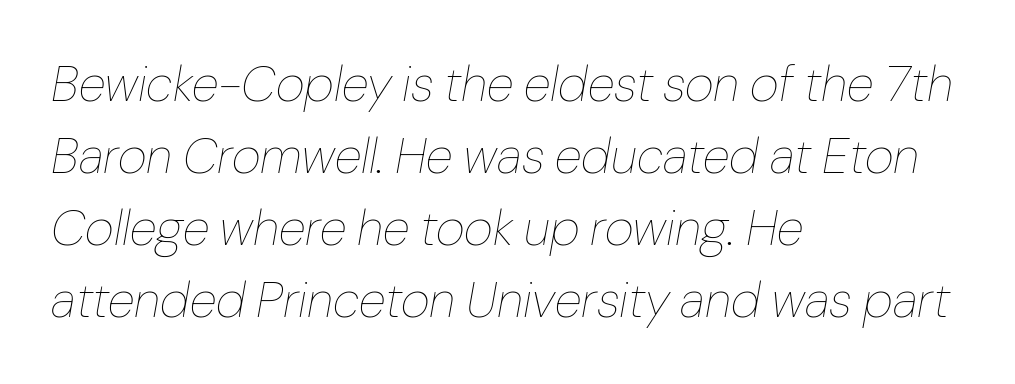
Look at the tracking — it's just the regular setting, nothing added. Is the type heavy? It reads as light-to-regular instead. Type without underlining. Quick note: italic. Leftover space on each line is placed entirely after the last word. This sample has the flowing, uneven cadence of proportional lettering.
